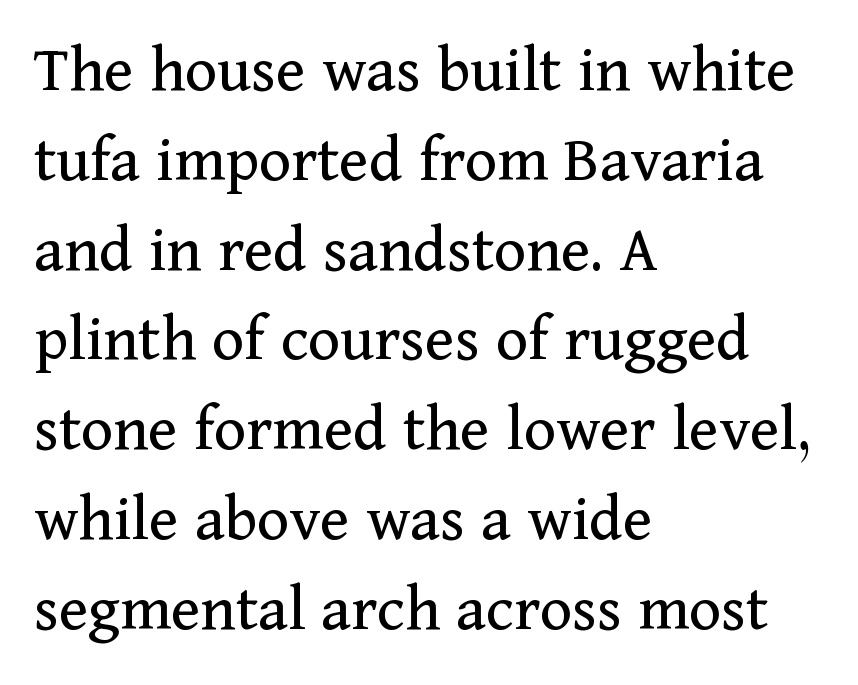
This sample has the flowing, uneven cadence of proportional lettering. Quick note: interline space is typical. Nope, not italic — everything's standing straight. The rendering shows small feet on the letterforms — a serif design. Just letters on the line, the space beneath them empty.
